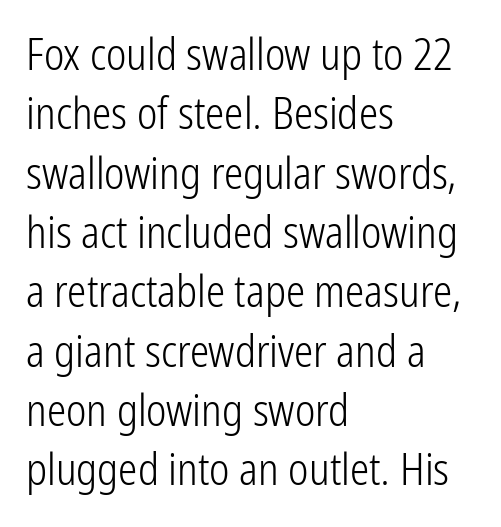
Q: Is the text bold? A: No.
Q: Is the text italic (slanted)? A: No, it is upright.
Q: Is the typeface a serif or a sans-serif typeface? A: Sans-serif.
Q: Is the text underlined? A: No.
Q: How is the paragraph aligned? A: Left-aligned.
Q: Is the spacing between letters normal or unusually wide? A: Normal.
Q: Is the spacing between lines tight, normal or loose? A: Normal.
Q: Width (condensed, normal, or wide)? A: Condensed.
Q: Stroke contrast? A: Low.
Q: x-height? A: Medium.
Q: Monospaced? A: No.
